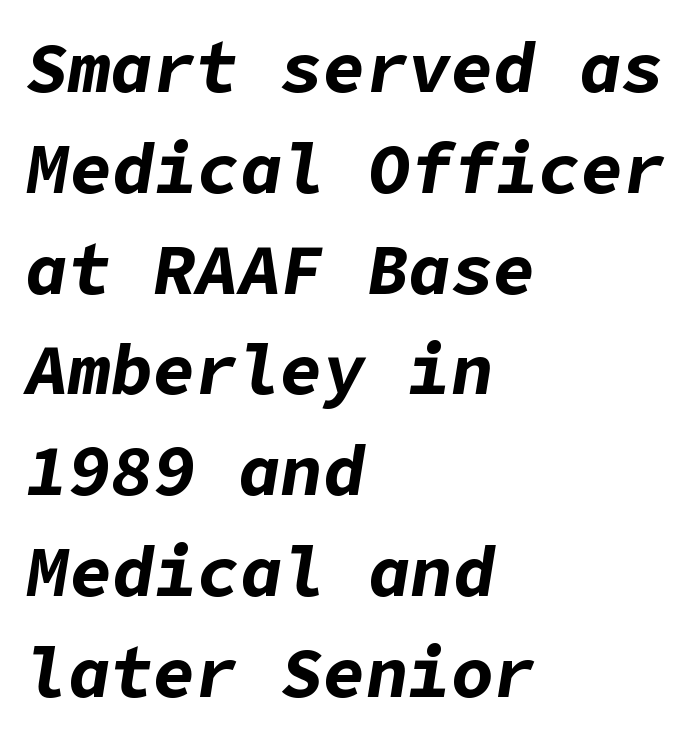
{"italic": "yes", "lean": "right", "slant_degrees": 9, "bold": "yes", "weight": "bold", "width": "normal", "stroke_contrast": "low", "x_height": "medium", "underline": "no", "align": "left", "line_spacing": "normal", "line_spacing_ratio": 1.42, "letter_spacing": "normal", "letter_spacing_em": 0.0, "glyph_px": 71}
